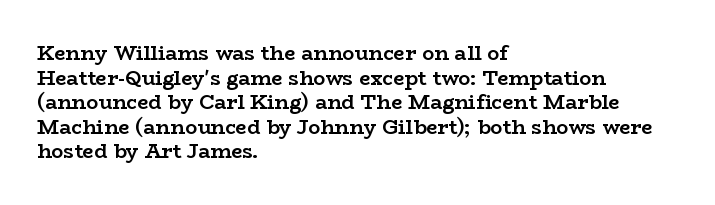
{"italic": "no", "bold": "yes", "underline": "no", "align": "left", "line_spacing_ratio": 1.23, "letter_spacing": "normal", "letter_spacing_em": 0.0, "glyph_px": 20}
